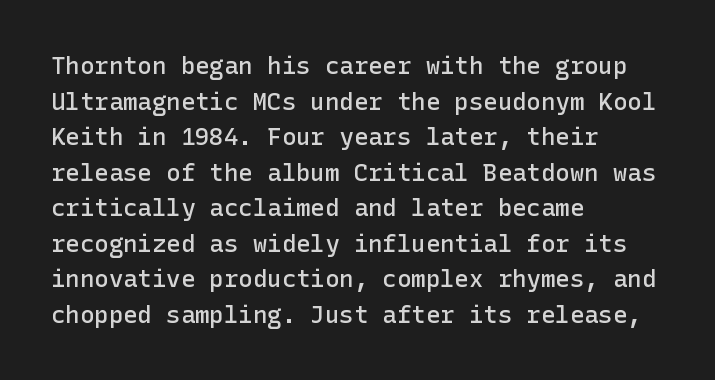
The image shows 24 px text type, upright; set left-aligned, normal line spacing (1.48x), normal letter spacing, not underlined.
